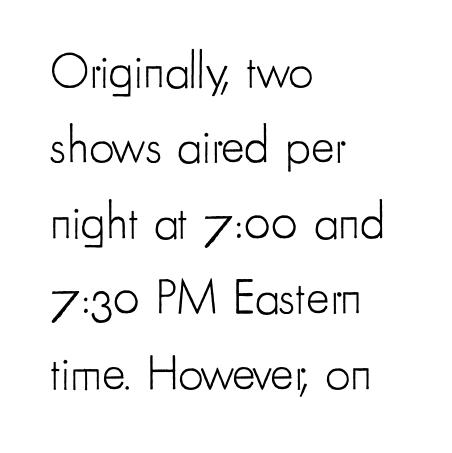
{"serif": "no", "italic": "no", "bold": "no", "weight": "light", "width": "condensed", "stroke_contrast": "low", "x_height": "small", "monospaced": "no", "underline": "no", "align": "left", "line_spacing": "normal", "line_spacing_ratio": 1.51, "letter_spacing": "normal", "letter_spacing_em": 0.0, "glyph_px": 50}
